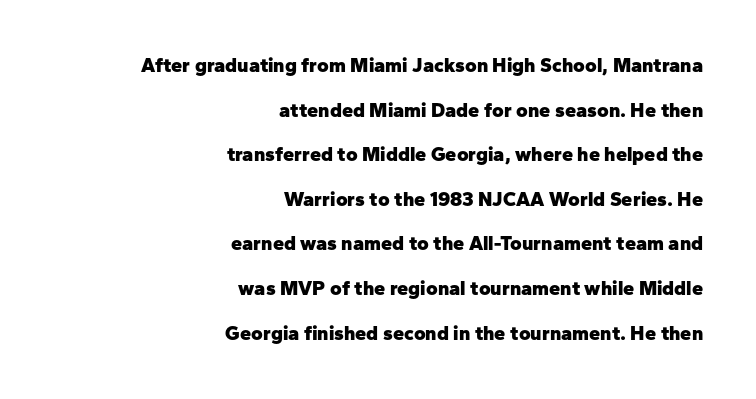
The image shows 20 px bold type, upright; set right-aligned, loose line spacing (2.23x), normal letter spacing, not underlined.
